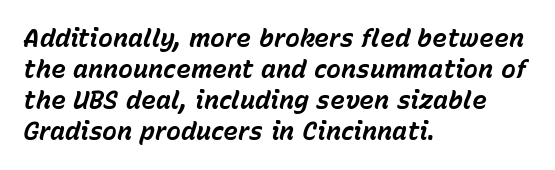
The image shows 25 px bold type, italic (leaning right); set left-aligned, line spacing 1.24x, normal letter spacing, not underlined.
